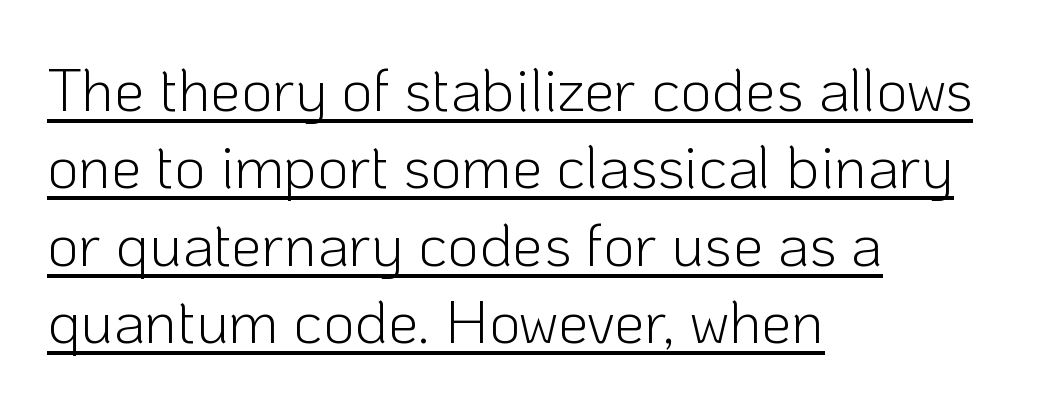
The image shows 61 px light sans-serif type, upright; set left-aligned, normal line spacing (1.27x), normal letter spacing, underlined; low stroke contrast and a medium x-height.
